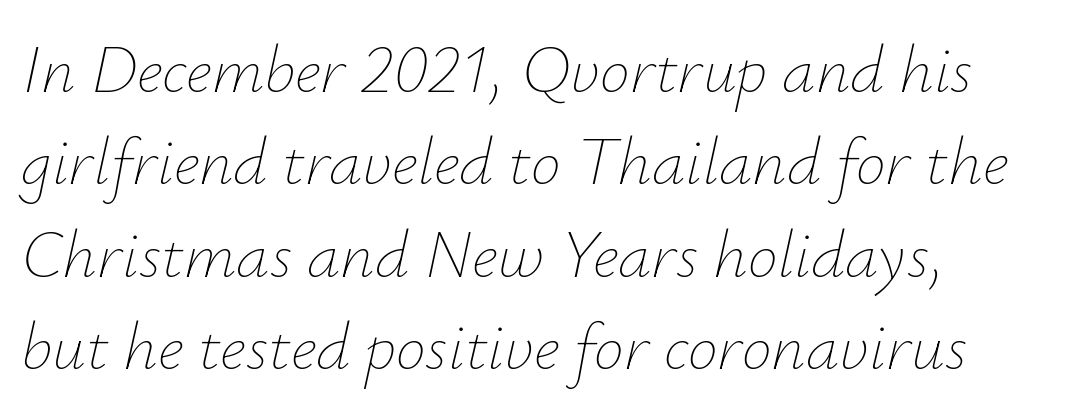
The image shows 67 px thin type, italic (leaning right); set normal line spacing (1.38x), normal letter spacing, not underlined; low stroke contrast and a small x-height.
